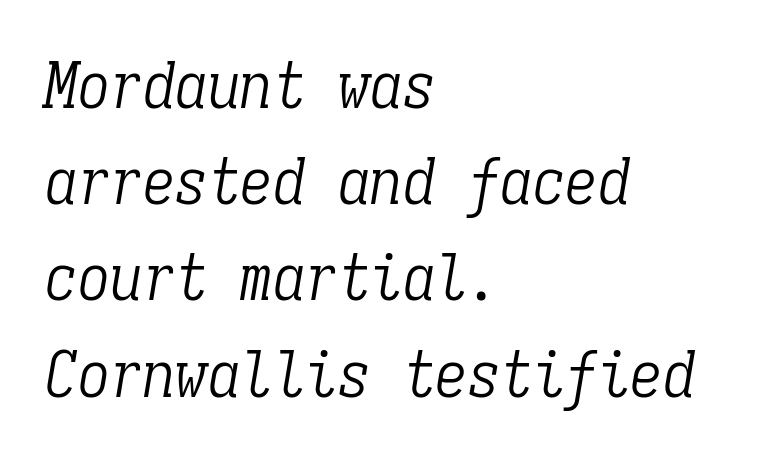
Q: Is the text bold? A: No.
Q: Is the text italic (slanted)? A: Yes, it leans right by about 9 degrees.
Q: Is the typeface a serif or a sans-serif typeface? A: Serif.
Q: Is the text underlined? A: No.
Q: How is the paragraph aligned? A: Left-aligned.
Q: Is the spacing between letters normal or unusually wide? A: Normal.
Q: Is the spacing between lines tight, normal or loose? A: Normal.
Q: Width (condensed, normal, or wide)? A: Condensed.
Q: Stroke contrast? A: Low.
Q: x-height? A: Medium.
Q: Monospaced? A: Yes.
